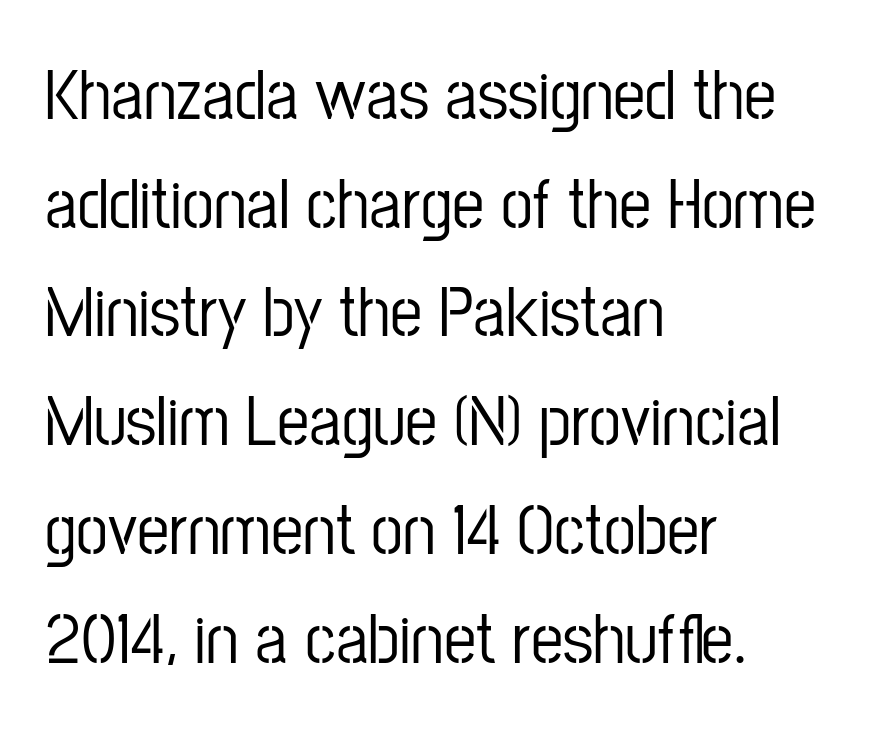
{"serif": "no", "italic": "no", "width": "condensed", "stroke_contrast": "low", "x_height": "medium", "monospaced": "no", "underline": "no", "align": "left", "line_spacing": "normal", "line_spacing_ratio": 1.51, "letter_spacing": "normal", "letter_spacing_em": 0.0, "glyph_px": 72}
